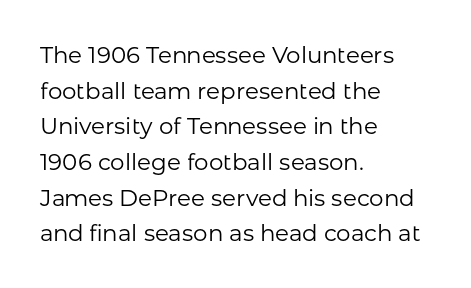
{"italic": "no", "bold": "no", "underline": "no", "align": "left", "line_spacing": "normal", "line_spacing_ratio": 1.55, "letter_spacing": "normal", "letter_spacing_em": 0.0, "glyph_px": 23}
